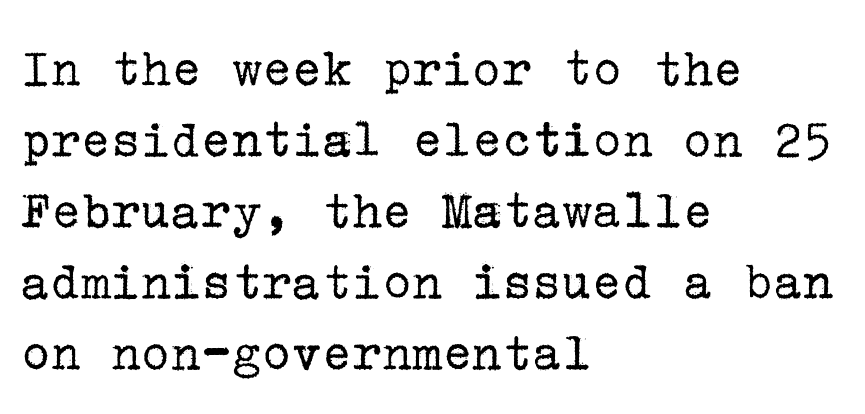
The image shows 56 px regular-weight serif type, upright; set left-aligned, normal line spacing (1.27x), normal letter spacing, not underlined; low stroke contrast and a medium x-height.
